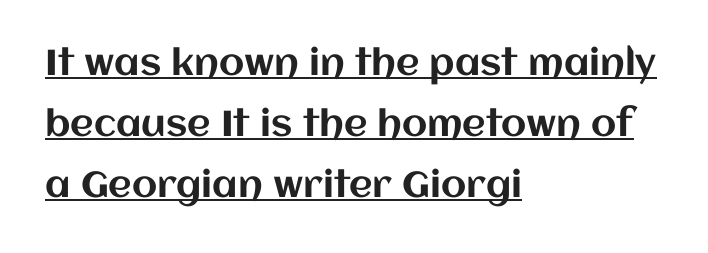
The image shows 36 px text type, upright; set left-aligned, normal line spacing (1.7x), normal letter spacing, underlined; medium stroke contrast and a large x-height.
